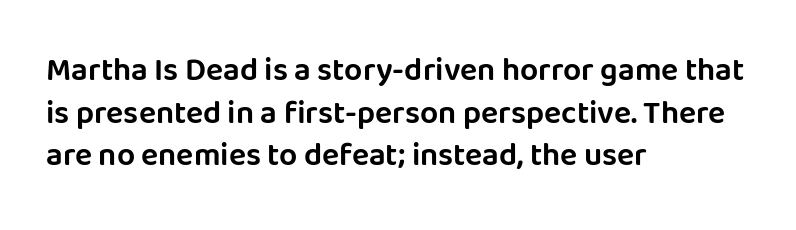
The image shows 32 px sans-serif type, upright; set left-aligned, normal line spacing (1.33x), normal letter spacing, not underlined; low stroke contrast and a large x-height.
